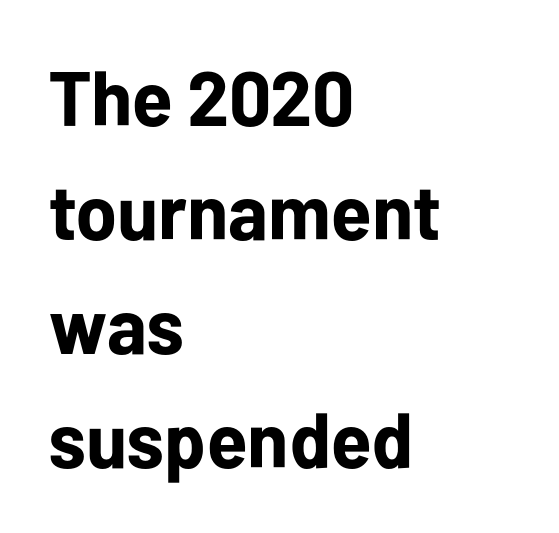
{"serif": "no", "italic": "no", "bold": "yes", "weight": "bold", "width": "normal", "stroke_contrast": "low", "x_height": "medium", "monospaced": "no", "underline": "no", "align": "left", "line_spacing": "normal", "line_spacing_ratio": 1.48, "letter_spacing": "normal", "letter_spacing_em": 0.0, "glyph_px": 77}
